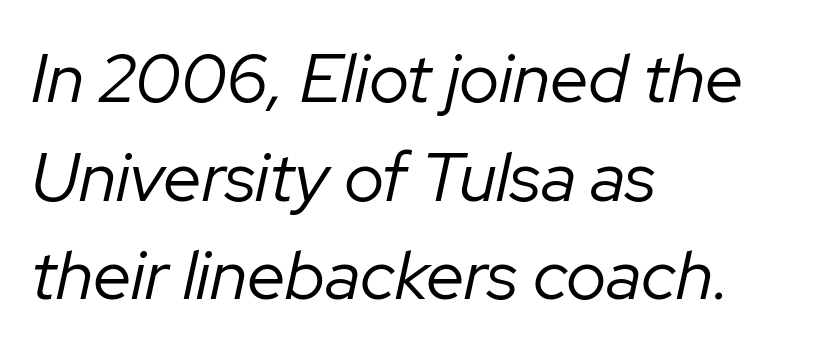
Q: Is the text bold? A: No.
Q: Is the text italic (slanted)? A: Yes, it leans right by about 12 degrees.
Q: Is the text underlined? A: No.
Q: How is the paragraph aligned? A: Left-aligned.
Q: Is the spacing between letters normal or unusually wide? A: Normal.
Q: Is the spacing between lines tight, normal or loose? A: Normal.
Q: Width (condensed, normal, or wide)? A: Normal.
Q: Stroke contrast? A: Low.
Q: x-height? A: Medium.
Q: Monospaced? A: No.
